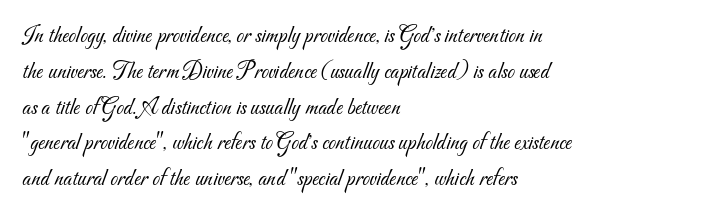
The image shows 24 px text type; set left-aligned, normal line spacing (1.49x), normal letter spacing, not underlined.
